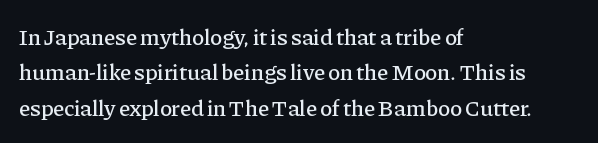
Nope, not italic — everything's standing straight. Words appear dense and cohesive because spacing is normal. The baseline area is clear. These lines sit exactly where default settings would place them. The compositor pushed each line to the left boundary.
